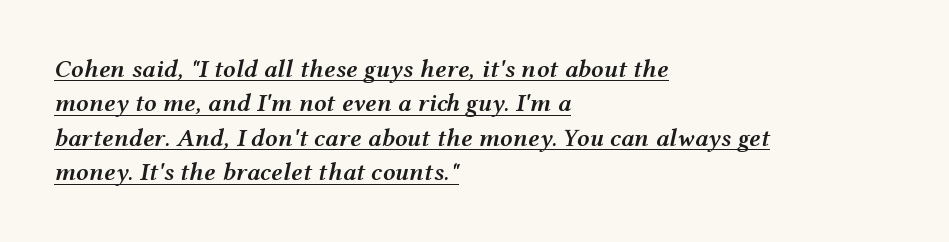
{"italic": "yes", "lean": "right", "slant_degrees": 12, "bold": "semi", "underline": "yes", "align": "left", "line_spacing": "normal", "line_spacing_ratio": 1.38, "letter_spacing": "normal", "letter_spacing_em": 0.0, "glyph_px": 25}
